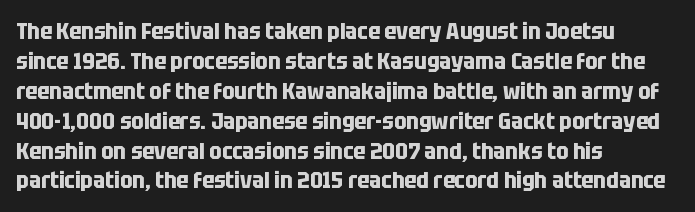
Designer's note — italics off, roman on. Clear beneath every line of the passage. Set as a true bold cut, around the 700 mark. How would I describe the line gaps? Plain and ordinary.
